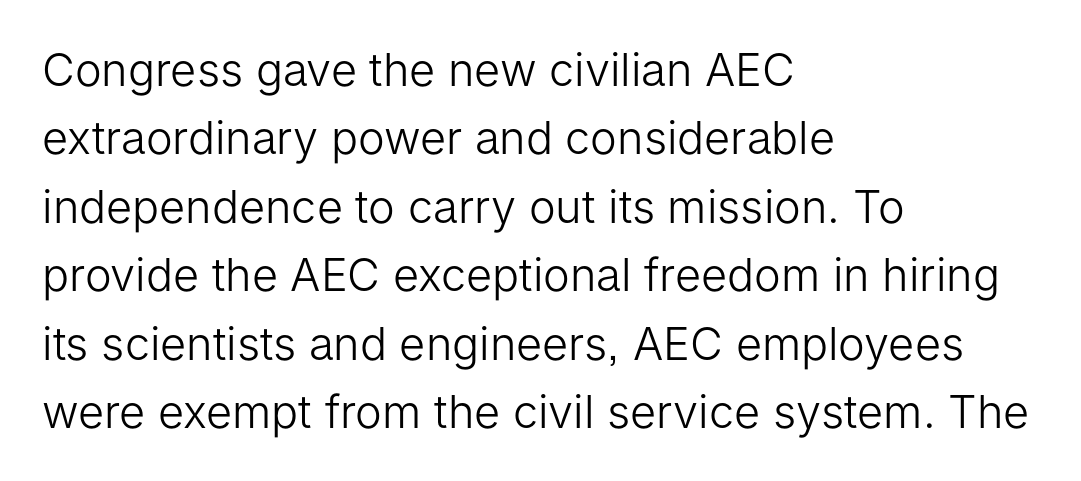
The area under the type is left untouched. A typesetter would call this leading conventional body-copy spacing. Where is the straight margin? On the left. What stands out about the letter spacing? Nothing — it is the standard amount. To sum up the face: it is a sans, with no serifs. Do the letters lean? They stand straight.
